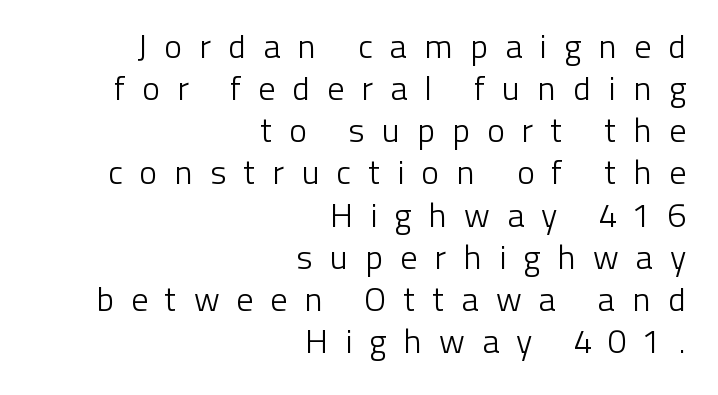
Looks like regular typesetting: each glyph gets only the width it needs. To sum up the face: it is a sans, with no serifs. Vertical strokes here are truly vertical. Weight class: somewhere from thin through regular. Glyph-to-glyph distance is far greater than everyday printed text.
